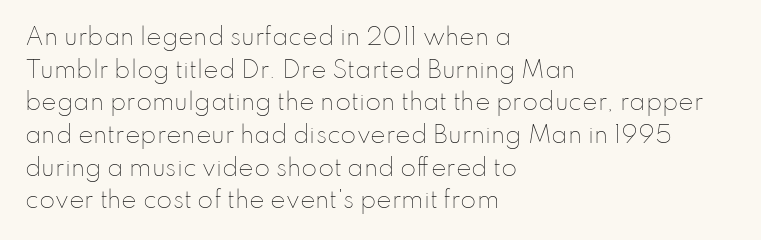
The image shows 23 px text type, upright; set left-aligned, normal line spacing (1.42x), normal letter spacing, not underlined.
